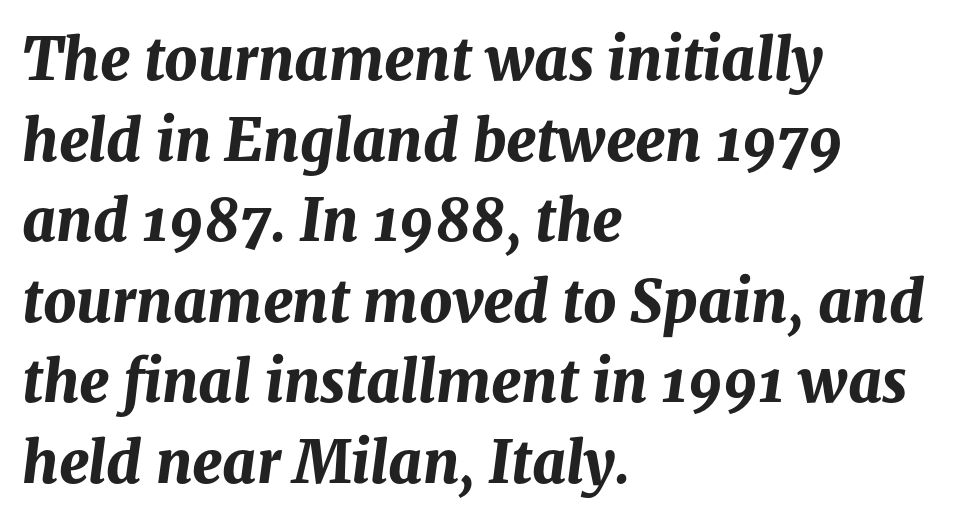
Q: Is the text bold? A: Yes.
Q: Is the text italic (slanted)? A: Yes, it leans right by about 8 degrees.
Q: Is the text underlined? A: No.
Q: How is the paragraph aligned? A: Left-aligned.
Q: Is the spacing between letters normal or unusually wide? A: Normal.
Q: Is the spacing between lines tight, normal or loose? A: Normal.
Q: Width (condensed, normal, or wide)? A: Normal.
Q: Stroke contrast? A: Medium.
Q: x-height? A: Medium.
Q: Monospaced? A: No.
